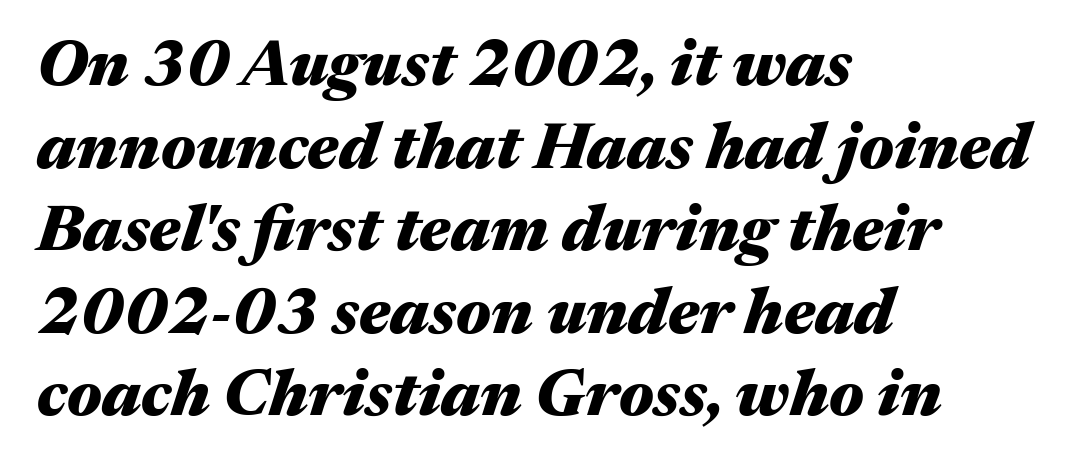
The image shows 65 px heavy, wide type, italic (leaning right); set left-aligned, normal line spacing (1.27x), normal letter spacing, not underlined; medium stroke contrast and a medium x-height.
